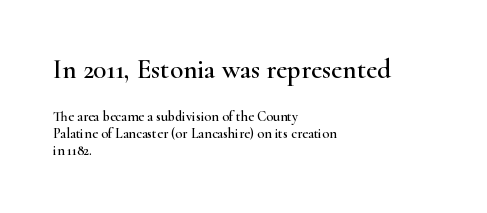
{"italic": "no", "underline": "no", "align": "left", "line_spacing_ratio": 1.22, "letter_spacing": "normal", "letter_spacing_em": 0.0, "larger_block": "first", "size_ratio": 1.93, "glyph_px": 27}
